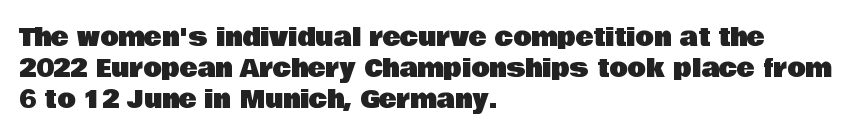
Does the copy run flush right? No — it runs flush left. The font's upright variant was chosen for this text. Descender tails drop into unmarked territory. Reading down the column, the eye jumps a familiar distance to each next line.
